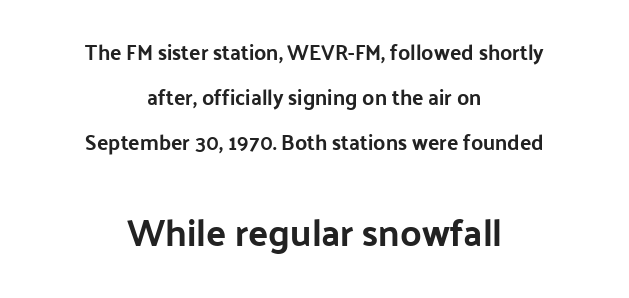
The image shows 37 px sans-serif type, upright; set centered, loose line spacing (2.15x), normal letter spacing, not underlined; the second (bottom) block is 1.76x larger; low stroke contrast and a medium x-height.
